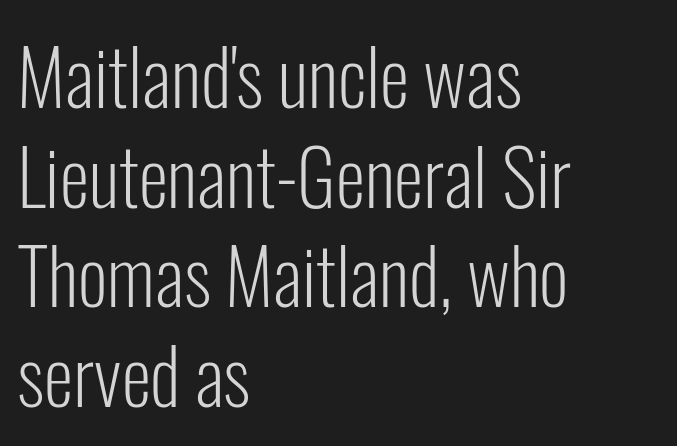
Q: Is the text bold? A: No.
Q: Is the text italic (slanted)? A: No, it is upright.
Q: Is the typeface a serif or a sans-serif typeface? A: Sans-serif.
Q: Is the text underlined? A: No.
Q: How is the paragraph aligned? A: Left-aligned.
Q: Is the spacing between letters normal or unusually wide? A: Normal.
Q: Is the spacing between lines tight, normal or loose? A: Normal.
Q: Width (condensed, normal, or wide)? A: Condensed.
Q: Stroke contrast? A: Low.
Q: x-height? A: Medium.
Q: Monospaced? A: No.
